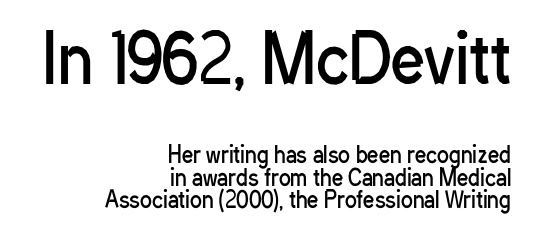
Glance below the letters and you will spot only blank space. The ragged edge is on the left, which tells us the setting is flush right. Designer's note — italics off, roman on. Regarding serifs, this sample does without them.
